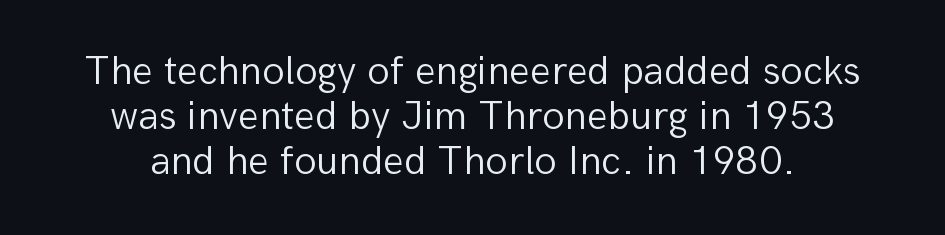
Q: Is the text bold? A: No.
Q: Is the text italic (slanted)? A: No, it is upright.
Q: Is the typeface a serif or a sans-serif typeface? A: Sans-serif.
Q: Is the text underlined? A: No.
Q: Is the spacing between letters normal or unusually wide? A: Normal.
Q: Is the spacing between lines tight, normal or loose? A: Tight.
Q: Width (condensed, normal, or wide)? A: Normal.
Q: Stroke contrast? A: Low.
Q: x-height? A: Medium.
Q: Monospaced? A: No.
